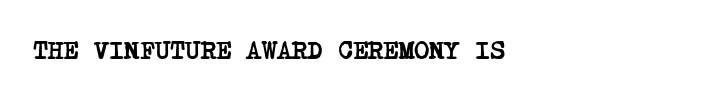
The image shows 26 px bold type; set left-aligned, normal letter spacing, not underlined.
